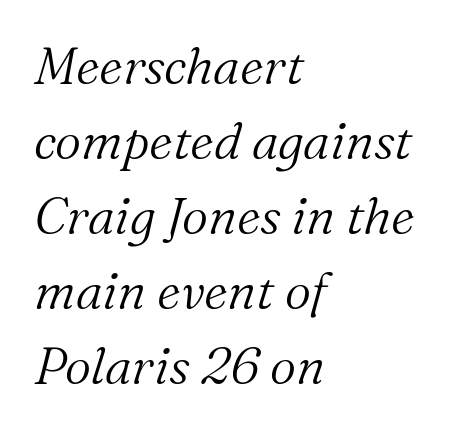
Q: Is the text bold? A: No.
Q: Is the text italic (slanted)? A: Yes, it leans right by about 16 degrees.
Q: Is the typeface a serif or a sans-serif typeface? A: Serif.
Q: Is the text underlined? A: No.
Q: How is the paragraph aligned? A: Left-aligned.
Q: Is the spacing between letters normal or unusually wide? A: Normal.
Q: Is the spacing between lines tight, normal or loose? A: Normal.
Q: Width (condensed, normal, or wide)? A: Normal.
Q: Stroke contrast? A: Medium.
Q: x-height? A: Medium.
Q: Monospaced? A: No.
